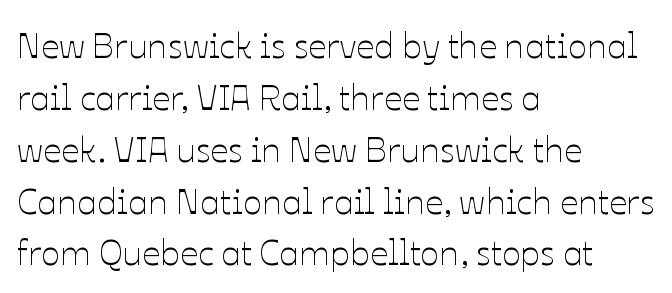
Q: Is the text bold? A: No.
Q: Is the text italic (slanted)? A: No, it is upright.
Q: Is the text underlined? A: No.
Q: How is the paragraph aligned? A: Left-aligned.
Q: Is the spacing between letters normal or unusually wide? A: Normal.
Q: Is the spacing between lines tight, normal or loose? A: Normal.
Q: Width (condensed, normal, or wide)? A: Normal.
Q: Stroke contrast? A: Low.
Q: x-height? A: Medium.
Q: Monospaced? A: No.
